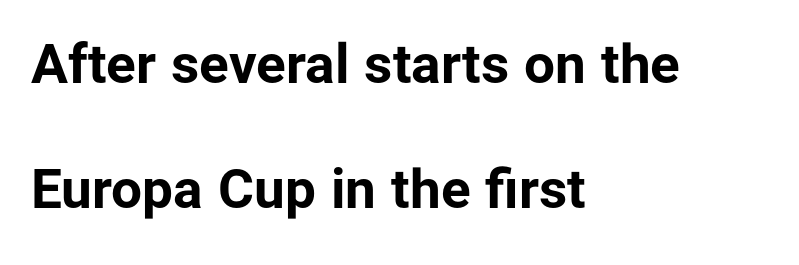
The image shows 55 px bold sans-serif type, upright; set left-aligned, loose line spacing (2.28x), normal letter spacing, not underlined; low stroke contrast and a medium x-height.
